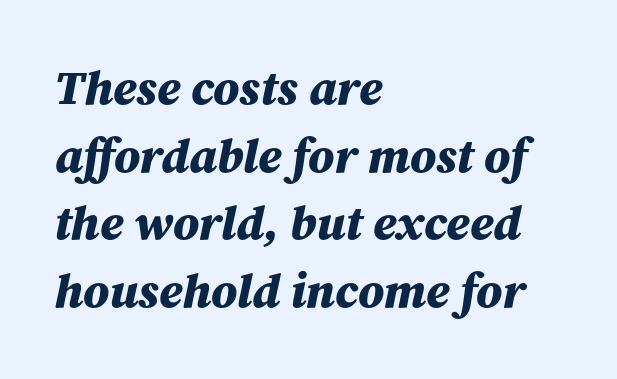
The image shows 48 px bold type, italic (leaning right); set left-aligned, normal line spacing (1.41x), normal letter spacing, not underlined; medium stroke contrast and a medium x-height.
